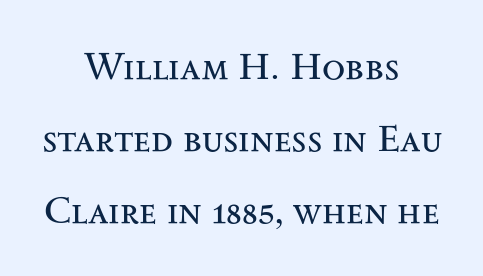
The image shows 38 px regular-weight, wide serif type, upright; set centered, loose line spacing (1.9x), normal letter spacing, not underlined; medium stroke contrast and a small x-height.
